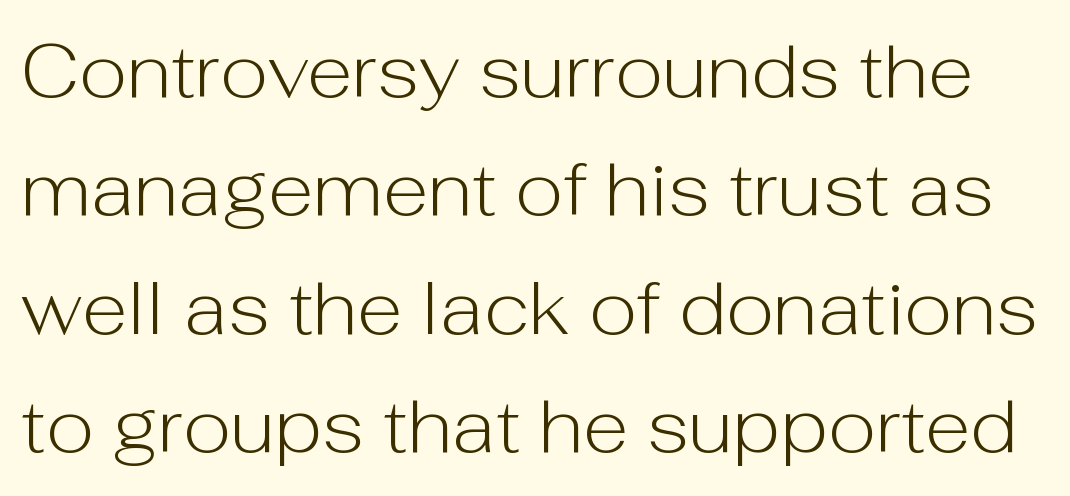
{"serif": "no", "italic": "no", "bold": "no", "weight": "light", "width": "normal", "stroke_contrast": "low", "x_height": "medium", "monospaced": "no", "underline": "no", "line_spacing": "normal", "line_spacing_ratio": 1.58, "letter_spacing": "normal", "letter_spacing_em": 0.0, "glyph_px": 75}
